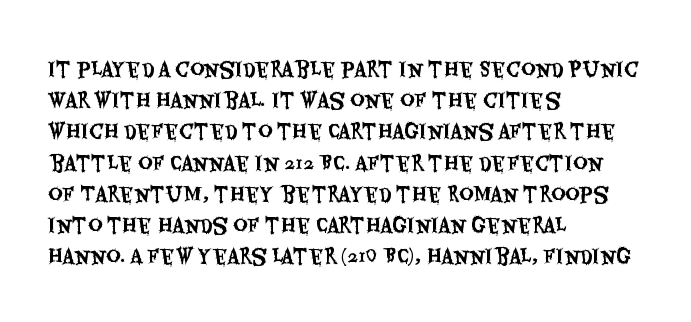
The image shows 20 px text type, upright; set left-aligned, normal line spacing (1.56x), normal letter spacing, not underlined.
